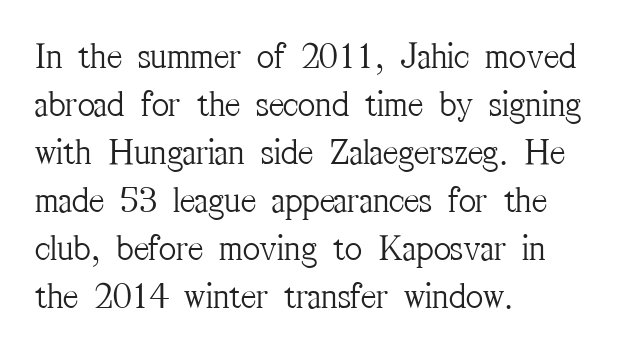
The image shows 37 px light, condensed serif type, upright; set left-aligned, normal line spacing (1.3x), normal letter spacing, not underlined; medium stroke contrast and a medium x-height.
